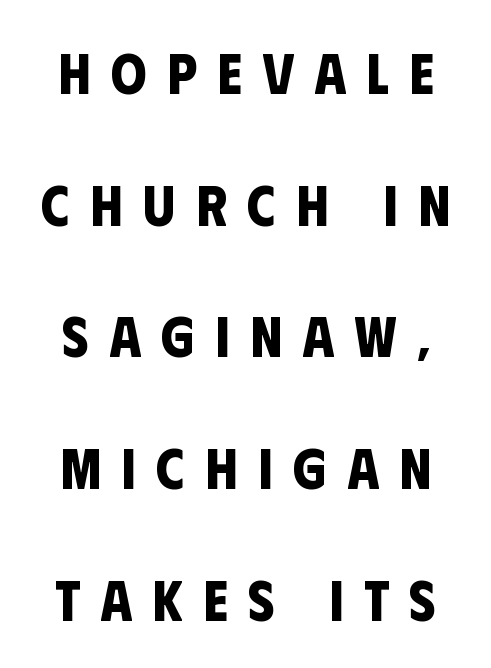
Interline gaps are noticeably wide in this sample. Is this a fixed-width face? No — the glyphs have proportional, varying widths. Serif or sans? Sans — the stroke terminals are bare. The string is rendered with underlining switched off.
